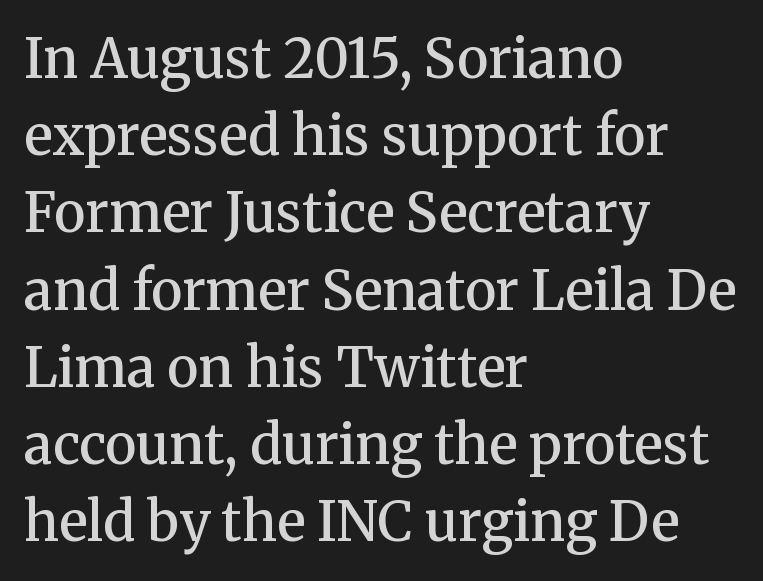
The image shows 54 px semibold serif type, upright; set left-aligned, normal line spacing (1.43x), normal letter spacing, not underlined; medium stroke contrast and a medium x-height.
